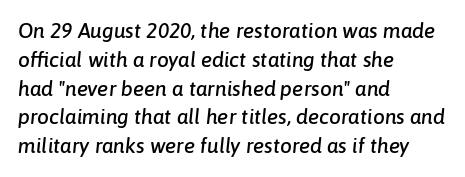
{"italic": "yes", "lean": "right", "slant_degrees": 6, "underline": "no", "align": "left", "line_spacing": "normal", "line_spacing_ratio": 1.37, "letter_spacing": "normal", "letter_spacing_em": 0.0, "glyph_px": 21}
